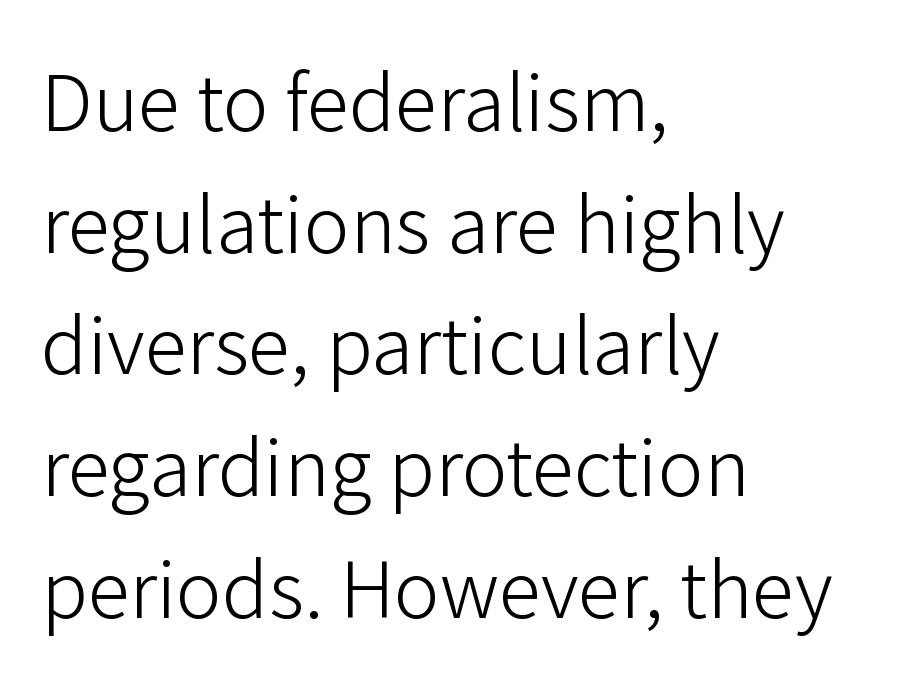
{"serif": "no", "italic": "no", "bold": "no", "weight": "light", "width": "normal", "stroke_contrast": "low", "x_height": "medium", "monospaced": "no", "underline": "no", "align": "left", "line_spacing": "normal", "line_spacing_ratio": 1.58, "letter_spacing": "normal", "letter_spacing_em": 0.0, "glyph_px": 77}
